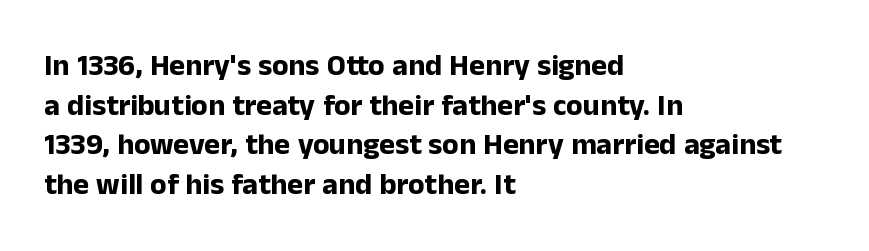
{"serif": "no", "italic": "no", "bold": "yes", "weight": "bold", "width": "normal", "stroke_contrast": "low", "x_height": "medium", "monospaced": "no", "underline": "no", "align": "left", "line_spacing": "normal", "line_spacing_ratio": 1.32, "letter_spacing": "normal", "letter_spacing_em": 0.0, "glyph_px": 30}
